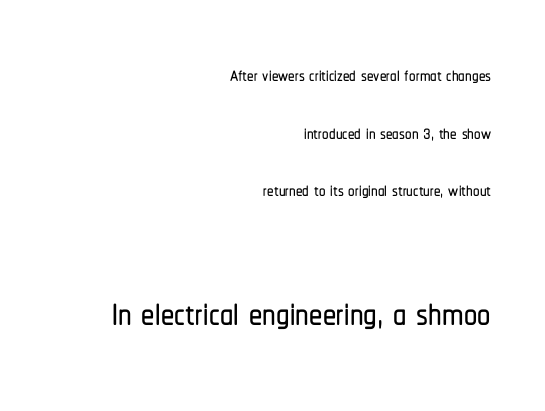
The face used here appears at its bigger size in the lower chunk. Vertical spacing — loose. These lines are rendered in a variable-pitch font. You can tell from the bare stems that sans-serif type was used.
